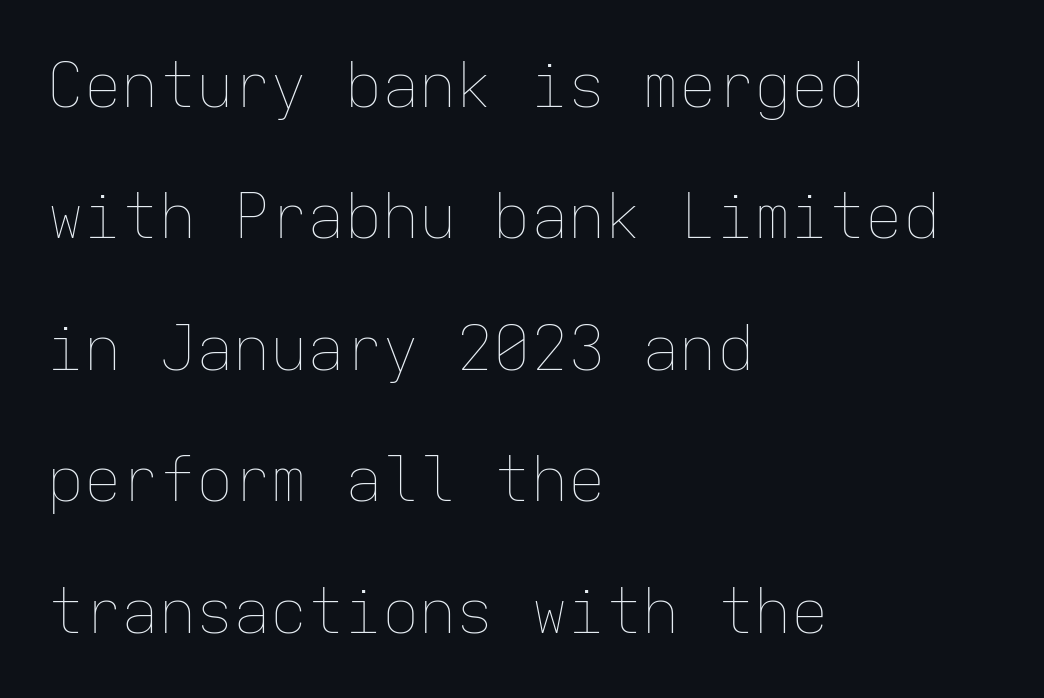
Q: Is the text bold? A: No.
Q: Is the text italic (slanted)? A: No, it is upright.
Q: Is the text underlined? A: No.
Q: How is the paragraph aligned? A: Left-aligned.
Q: Is the spacing between letters normal or unusually wide? A: Normal.
Q: Is the spacing between lines tight, normal or loose? A: Loose.
Q: Width (condensed, normal, or wide)? A: Normal.
Q: Stroke contrast? A: Low.
Q: x-height? A: Medium.
Q: Monospaced? A: Yes.
